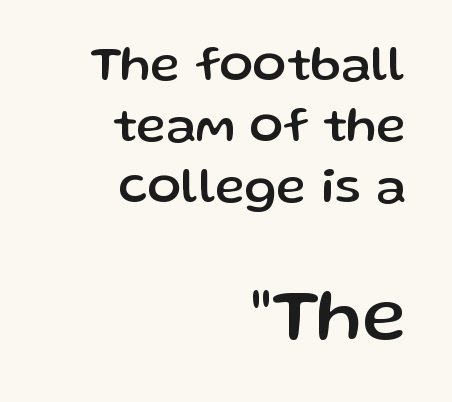
Q: Is the text italic (slanted)? A: No, it is upright.
Q: Is the typeface a serif or a sans-serif typeface? A: Sans-serif.
Q: Is the text underlined? A: No.
Q: How is the paragraph aligned? A: Right-aligned.
Q: Is the spacing between letters normal or unusually wide? A: Normal.
Q: Which block of text is set in a larger size, the first (top) or the second (bottom)? A: The second (bottom) one.
Q: Width (condensed, normal, or wide)? A: Normal.
Q: Stroke contrast? A: Low.
Q: x-height? A: Medium.
Q: Monospaced? A: No.
